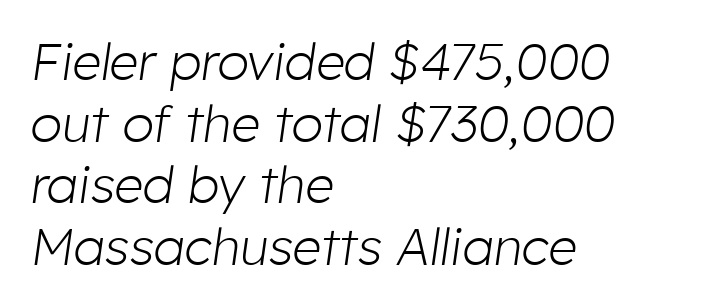
{"italic": "yes", "lean": "right", "slant_degrees": 8, "bold": "no", "weight": "light", "width": "normal", "stroke_contrast": "low", "x_height": "medium", "monospaced": "no", "underline": "no", "align": "left", "line_spacing_ratio": 1.21, "letter_spacing": "normal", "letter_spacing_em": 0.0, "glyph_px": 51}
